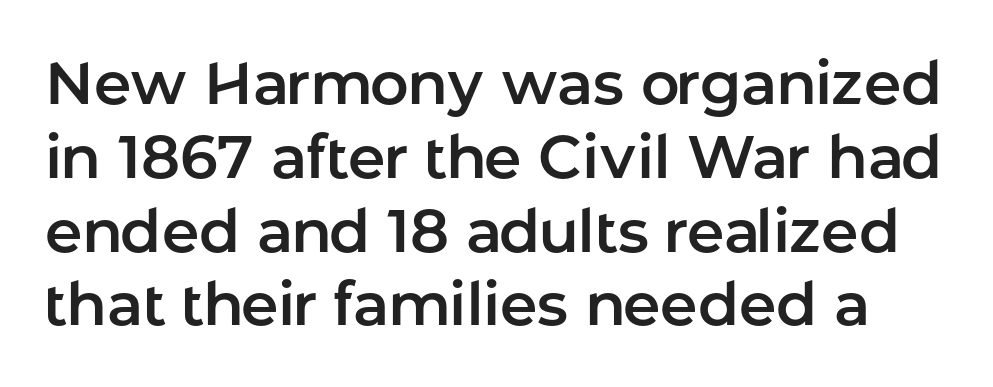
The image shows 60 px sans-serif type, upright; set line spacing 1.23x, normal letter spacing, not underlined; low stroke contrast and a medium x-height.
